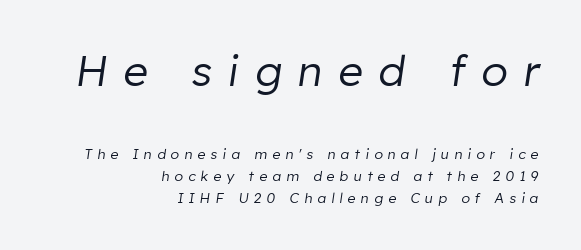
Q: Is the text bold? A: No.
Q: Is the text italic (slanted)? A: Yes, it leans right by about 8 degrees.
Q: Is the text underlined? A: No.
Q: How is the paragraph aligned? A: Right-aligned.
Q: Is the spacing between letters normal or unusually wide? A: Unusually wide.
Q: Is the spacing between lines tight, normal or loose? A: Normal.
Q: Which block of text is set in a larger size, the first (top) or the second (bottom)? A: The first (top) one.
Q: Width (condensed, normal, or wide)? A: Normal.
Q: Stroke contrast? A: Low.
Q: x-height? A: Medium.
Q: Monospaced? A: No.
